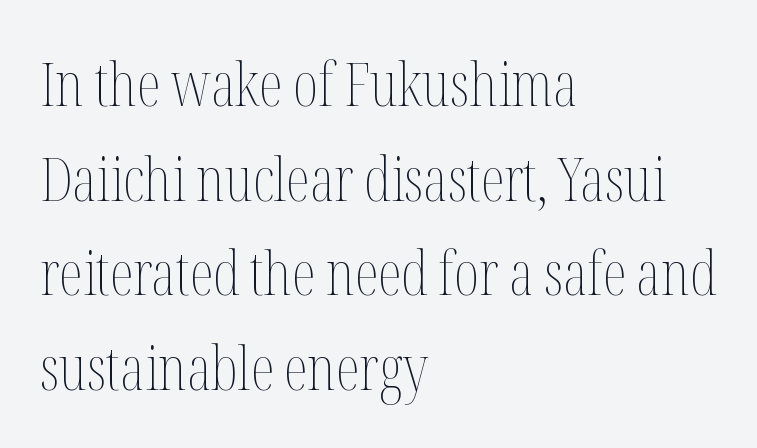
{"italic": "no", "bold": "no", "weight": "thin", "width": "condensed", "stroke_contrast": "medium", "x_height": "medium", "monospaced": "no", "underline": "no", "align": "left", "line_spacing": "normal", "line_spacing_ratio": 1.55, "letter_spacing": "normal", "letter_spacing_em": 0.0, "glyph_px": 61}
